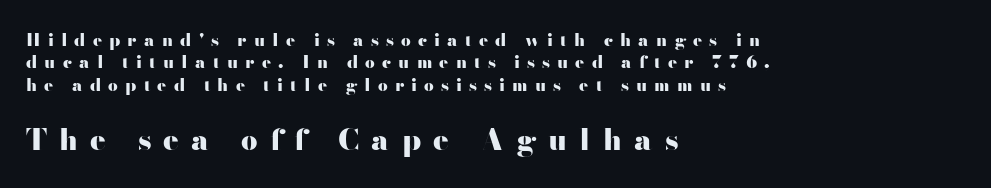
Regarding serifs, this sample does without them. The passage shown begins with its smaller block and ends with its larger one. These lines carry a lot of weight — the face is fully bold. Is there any slant? The stems are plumb.
